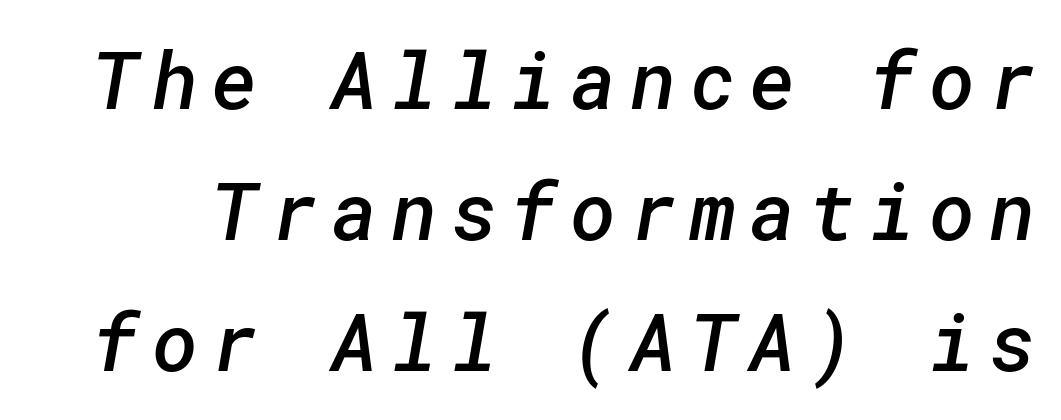
{"serif": "no", "bold": "semi", "weight": "semibold", "width": "normal", "stroke_contrast": "low", "x_height": "medium", "underline": "no", "line_spacing": "normal", "line_spacing_ratio": 1.66, "glyph_px": 79}
